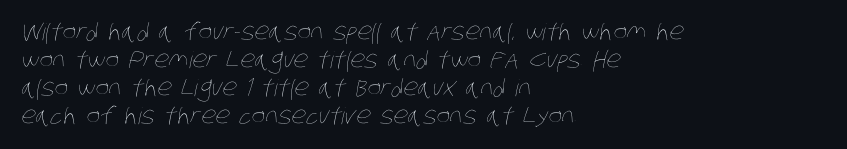
{"bold": "no", "underline": "no", "align": "left", "line_spacing_ratio": 1.22, "letter_spacing": "normal", "letter_spacing_em": 0.0, "glyph_px": 23}
